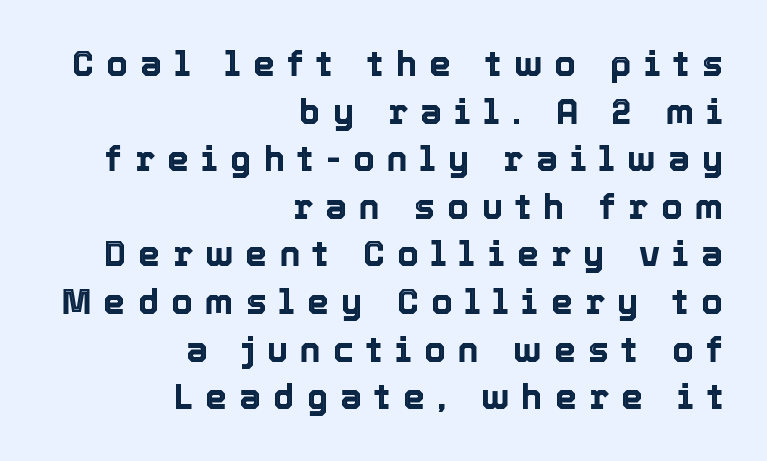
Q: Is the text italic (slanted)? A: No, it is upright.
Q: Is the text underlined? A: No.
Q: How is the paragraph aligned? A: Right-aligned.
Q: Is the spacing between letters normal or unusually wide? A: Unusually wide.
Q: Is the spacing between lines tight, normal or loose? A: Normal.
Q: Width (condensed, normal, or wide)? A: Normal.
Q: x-height? A: Medium.
Q: Monospaced? A: No.
